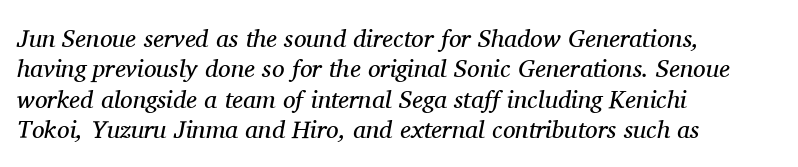
{"italic": "yes", "lean": "right", "slant_degrees": 11, "bold": "no", "underline": "no", "align": "left", "line_spacing_ratio": 1.22, "letter_spacing": "normal", "letter_spacing_em": 0.0, "glyph_px": 25}
